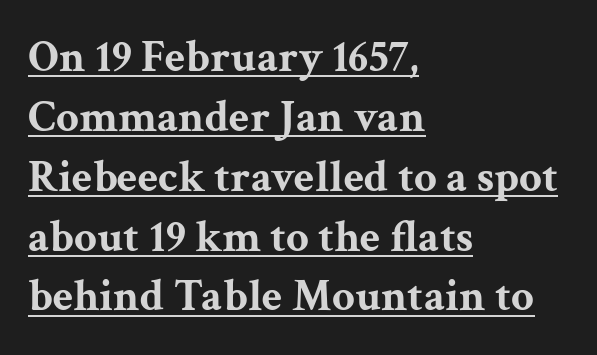
The paragraph has a hard left edge and a soft right edge. Serif or sans? Serif — the stroke terminals have little feet. Set as a true bold cut, around the 700 mark. Style check: upright. Compared with typical body copy, the letter spacing here is the same. The specimen includes a rule beneath the text block's lines.
